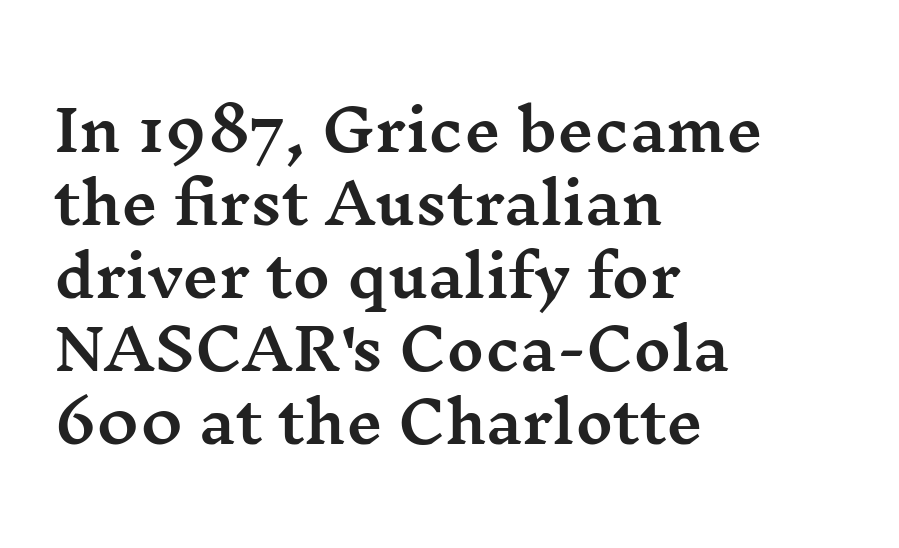
Q: Is the text italic (slanted)? A: No, it is upright.
Q: Is the typeface a serif or a sans-serif typeface? A: Serif.
Q: Is the text underlined? A: No.
Q: How is the paragraph aligned? A: Left-aligned.
Q: Is the spacing between letters normal or unusually wide? A: Normal.
Q: Is the spacing between lines tight, normal or loose? A: Normal.
Q: Width (condensed, normal, or wide)? A: Wide.
Q: Stroke contrast? A: Medium.
Q: x-height? A: Medium.
Q: Monospaced? A: No.
